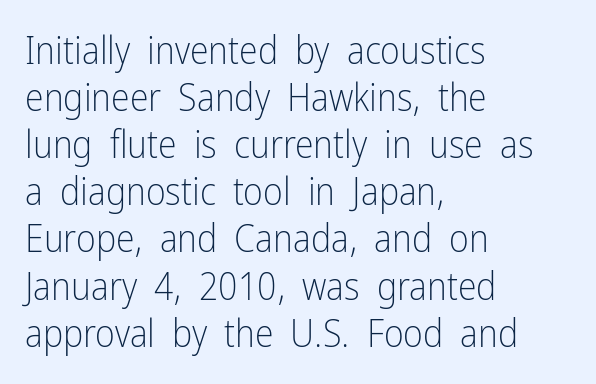
This rendering leaves character spacing at its baseline value. The font sits on the lighter half of the weight spectrum, regular included. A typesetter would label this face a sans. Spacing verdict: proportional, widths tailored to each character.
